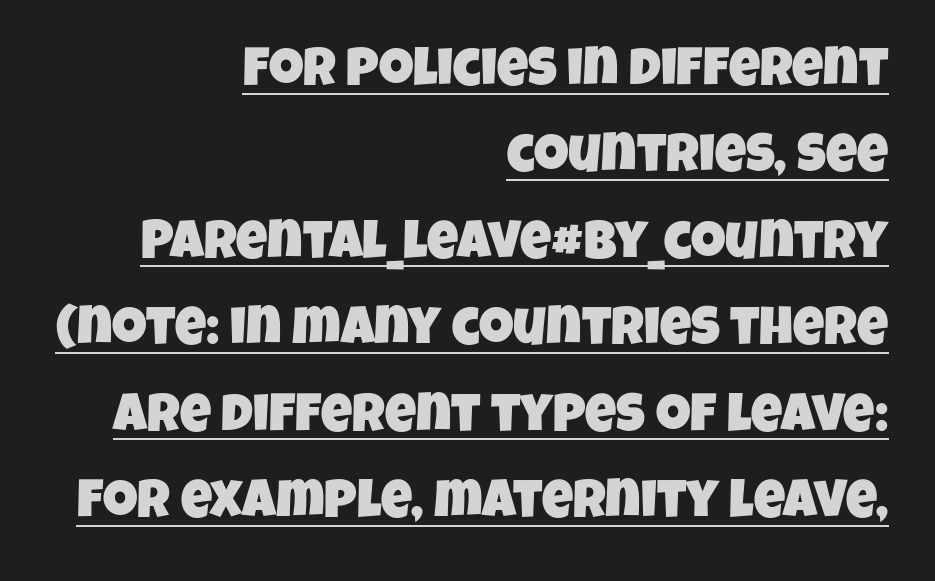
The image shows 54 px condensed sans-serif type; set right-aligned, normal line spacing (1.6x), normal letter spacing, underlined; low stroke contrast and a large x-height.
